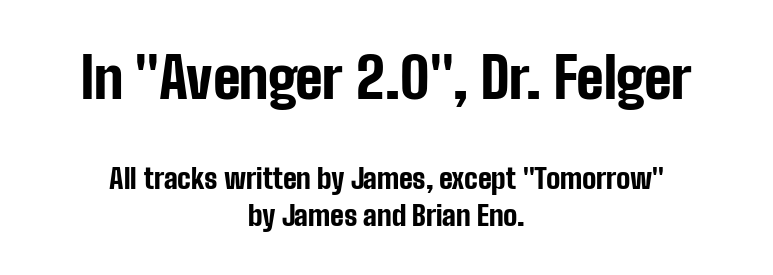
{"serif": "no", "italic": "no", "bold": "yes", "weight": "bold", "width": "condensed", "stroke_contrast": "low", "x_height": "medium", "monospaced": "no", "underline": "no", "align": "center", "line_spacing": "normal", "line_spacing_ratio": 1.31, "letter_spacing": "normal", "letter_spacing_em": 0.0, "larger_block": "first", "size_ratio": 2.0, "glyph_px": 56}
